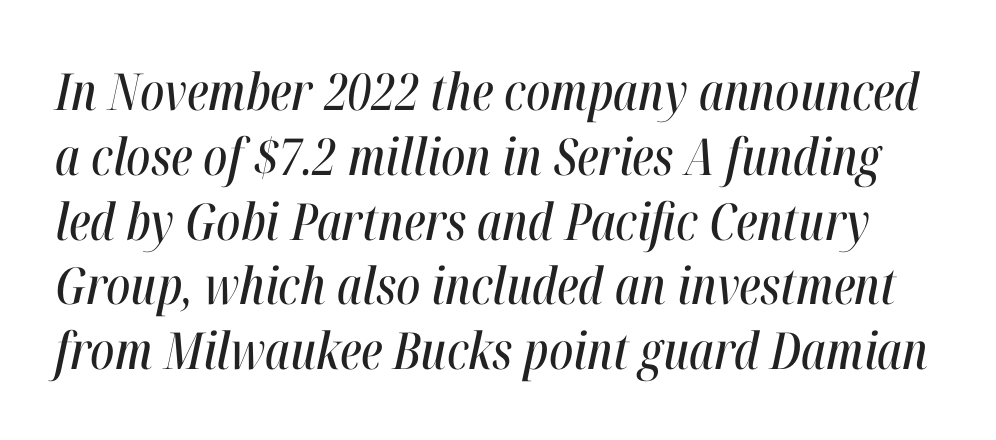
The image shows 51 px condensed type, italic (leaning right); set normal line spacing (1.27x), normal letter spacing, not underlined; high stroke contrast and a medium x-height.
